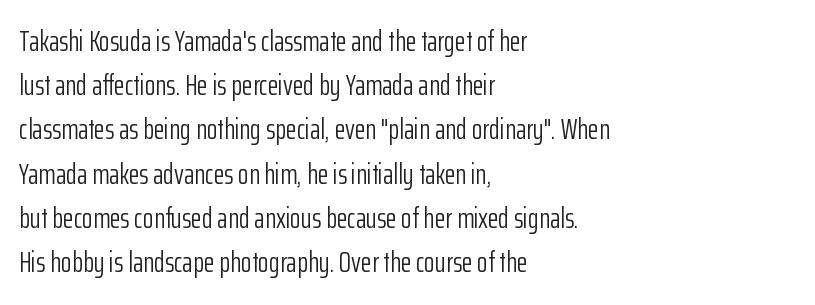
The image shows 28 px light, condensed sans-serif type, upright; set left-aligned, normal line spacing (1.58x), normal letter spacing, not underlined; low stroke contrast and a medium x-height.
